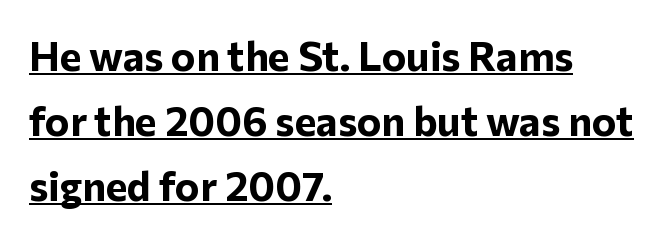
{"serif": "no", "italic": "no", "bold": "yes", "weight": "bold", "width": "normal", "stroke_contrast": "low", "x_height": "medium", "monospaced": "no", "underline": "yes", "align": "left", "line_spacing": "normal", "line_spacing_ratio": 1.59, "letter_spacing": "normal", "letter_spacing_em": 0.0, "glyph_px": 41}
